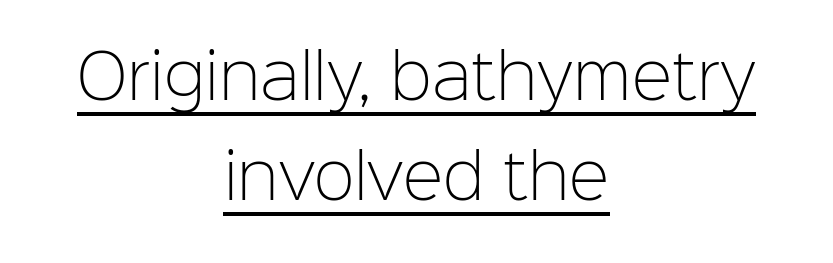
The paragraph has two soft edges and a firm central axis. Does the lettering tilt? It doesn't — this is upright. The passage shown is typed in a proportional face where columns would drift. No extra ink here — the face is not bold. Students, note that the glyphs here touch the page at normal intervals.
